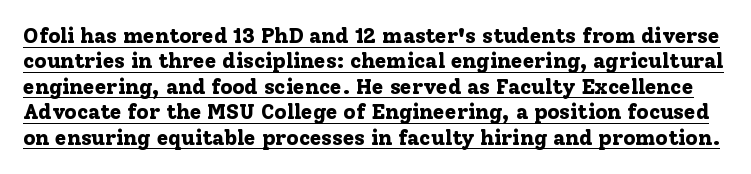
When letters stand straight like this, we call the style roman or upright. Heavy-handed strokes throughout: this text is bold. The typesetter has applied underlining to the passage shown. Letter spacing: default.
